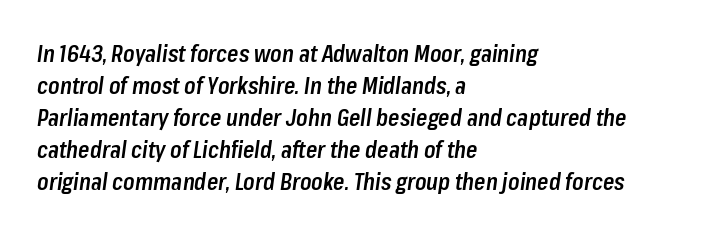
{"italic": "yes", "lean": "right", "slant_degrees": 8, "bold": "semi", "underline": "no", "align": "left", "line_spacing": "normal", "line_spacing_ratio": 1.39, "letter_spacing": "normal", "letter_spacing_em": 0.0, "glyph_px": 23}
